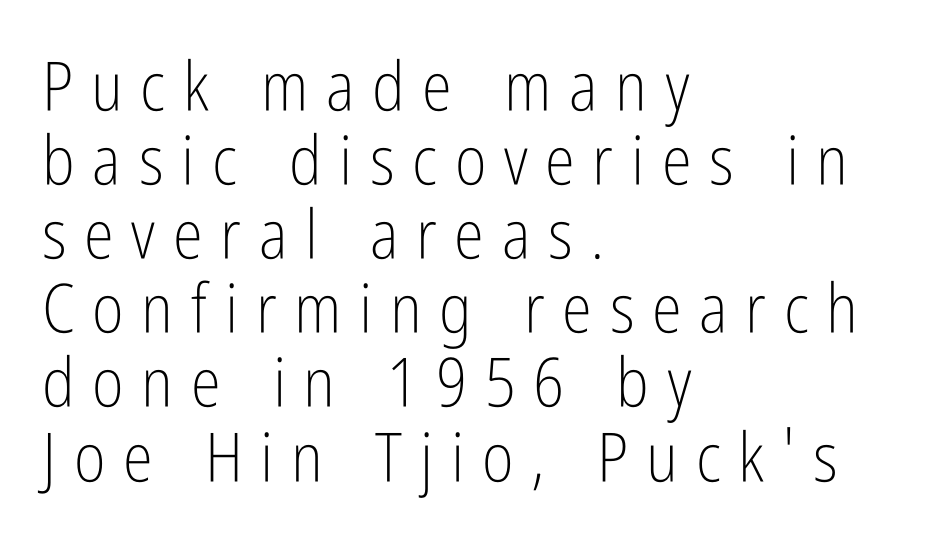
{"serif": "no", "italic": "no", "bold": "no", "weight": "light", "width": "condensed", "stroke_contrast": "low", "x_height": "medium", "monospaced": "no", "underline": "no", "align": "left", "line_spacing": "tight", "line_spacing_ratio": 1.09, "letter_spacing": "wide", "letter_spacing_em": 0.26, "glyph_px": 68}
